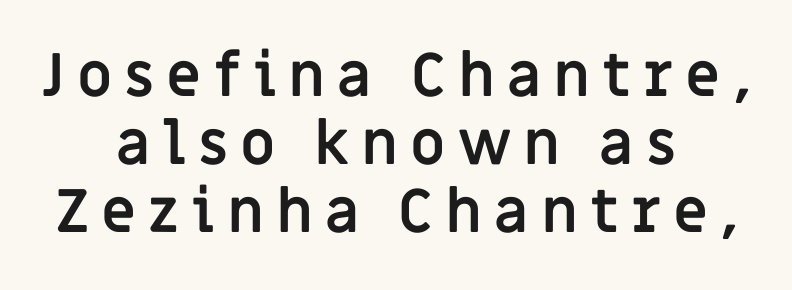
Characters follow at a spacing far wider than the type designer built in. The passage shown is not underscored anywhere. Characters remain perfectly vertical along every line. Compared with a flush-left layout, this one balances lines on the center instead. Each letter's strokes conclude bluntly, with no projecting serifs. Varying glyph widths throughout — classic text-font behaviour.
